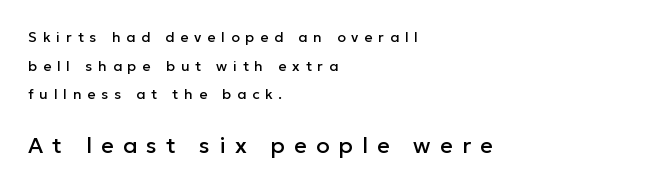
This layout puts the modest block above and the oversized block below. Glyph-to-glyph distance is far greater than everyday printed text. The paragraph shown leans on its left margin. Underline: absent.
